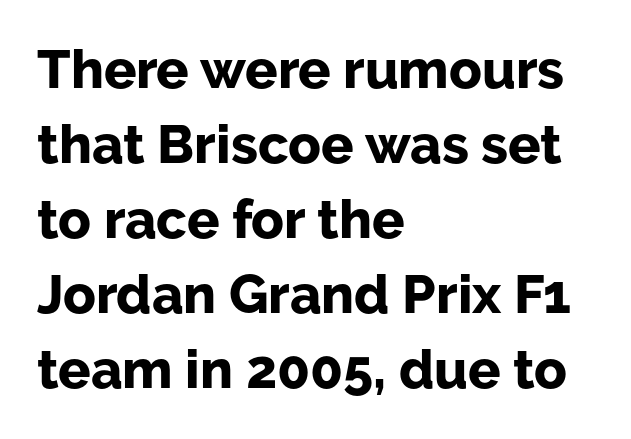
{"serif": "no", "italic": "no", "bold": "yes", "weight": "bold", "width": "normal", "stroke_contrast": "low", "x_height": "medium", "monospaced": "no", "underline": "no", "align": "left", "line_spacing": "normal", "line_spacing_ratio": 1.39, "letter_spacing": "normal", "letter_spacing_em": 0.0, "glyph_px": 54}
